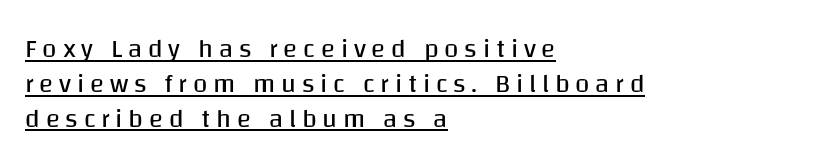
The image shows 26 px text type, upright; set left-aligned, normal line spacing (1.34x), unusually wide letter spacing (+0.22 em), underlined.
